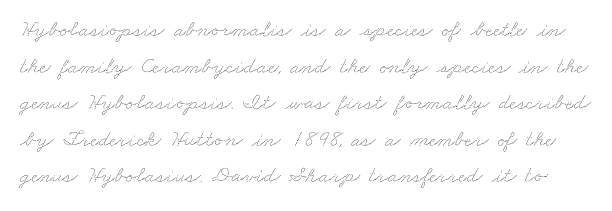
Check the space under the baseline: it is left empty. Leading: standard. The letters sit at their default tracking, neither squeezed nor spread.
